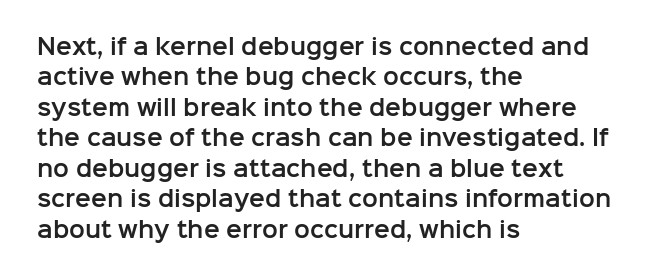
{"italic": "no", "underline": "no", "align": "left", "line_spacing": "normal", "line_spacing_ratio": 1.45, "letter_spacing": "normal", "letter_spacing_em": 0.0, "glyph_px": 21}
